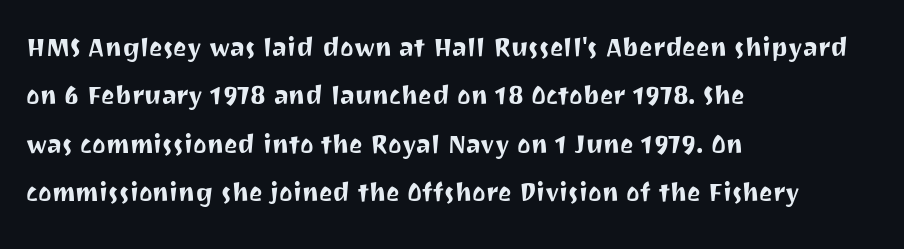
{"serif": "no", "italic": "no", "width": "normal", "stroke_contrast": "medium", "x_height": "medium", "monospaced": "no", "underline": "no", "align": "left", "line_spacing": "normal", "line_spacing_ratio": 1.51, "letter_spacing": "normal", "letter_spacing_em": 0.0, "glyph_px": 32}
